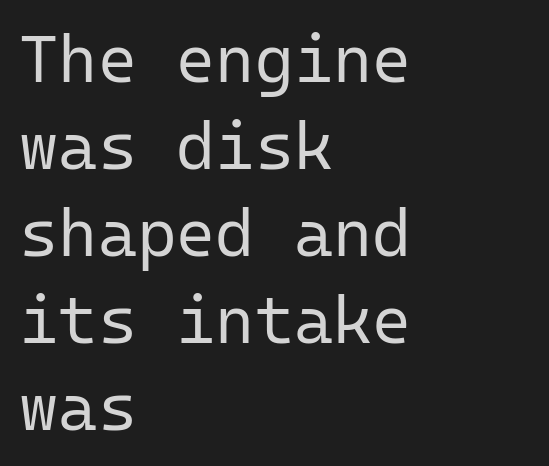
Reading down the block, your eye returns to a fixed left position each line. The type sits square on the baseline with zero lean. The letters march in equal steps, a hallmark of fixed-pitch type. Normally led — the rows are evenly, conventionally spaced.
